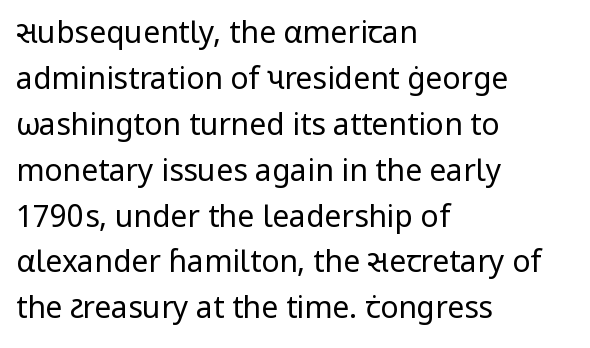
Q: Is the text bold? A: No.
Q: Is the text italic (slanted)? A: No, it is upright.
Q: Is the typeface a serif or a sans-serif typeface? A: Sans-serif.
Q: Is the text underlined? A: No.
Q: How is the paragraph aligned? A: Left-aligned.
Q: Is the spacing between letters normal or unusually wide? A: Normal.
Q: Is the spacing between lines tight, normal or loose? A: Normal.
Q: Width (condensed, normal, or wide)? A: Normal.
Q: Stroke contrast? A: Low.
Q: x-height? A: Medium.
Q: Monospaced? A: No.
